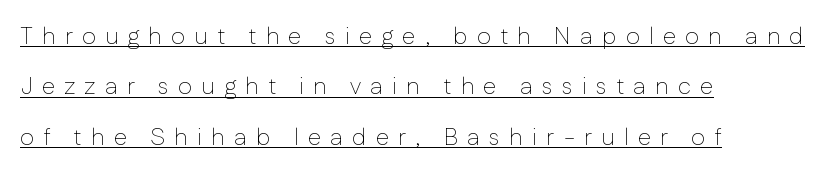
Weight: in the light-to-regular range. A baseline rule has been typeset under these characters. The lettering holds an erect, upright posture throughout. One glance says open: line gaps are wider than usual. Reading down the block, your eye returns to a fixed left position each line.
